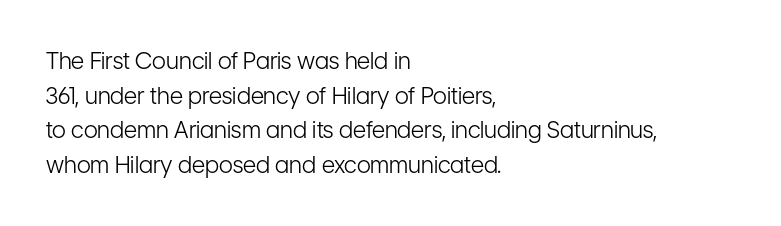
Q: Is the text bold? A: No.
Q: Is the text italic (slanted)? A: No, it is upright.
Q: Is the text underlined? A: No.
Q: How is the paragraph aligned? A: Left-aligned.
Q: Is the spacing between letters normal or unusually wide? A: Normal.
Q: Is the spacing between lines tight, normal or loose? A: Normal.
